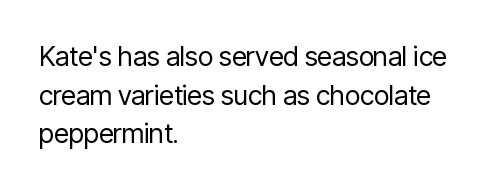
{"italic": "no", "bold": "no", "underline": "no", "align": "left", "line_spacing": "normal", "line_spacing_ratio": 1.43, "letter_spacing": "normal", "letter_spacing_em": 0.0, "glyph_px": 27}
